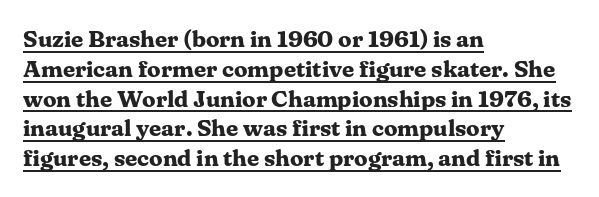
{"italic": "no", "bold": "yes", "underline": "yes", "align": "left", "line_spacing_ratio": 1.24, "letter_spacing": "normal", "letter_spacing_em": 0.0, "glyph_px": 24}
